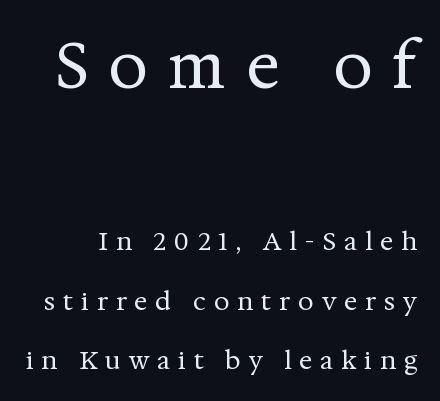
{"serif": "yes", "italic": "no", "bold": "no", "weight": "regular", "width": "normal", "stroke_contrast": "medium", "x_height": "medium", "monospaced": "no", "underline": "no", "line_spacing": "loose", "line_spacing_ratio": 2.39, "letter_spacing": "wide", "letter_spacing_em": 0.31, "larger_block": "first", "size_ratio": 2.52, "glyph_px": 63}
